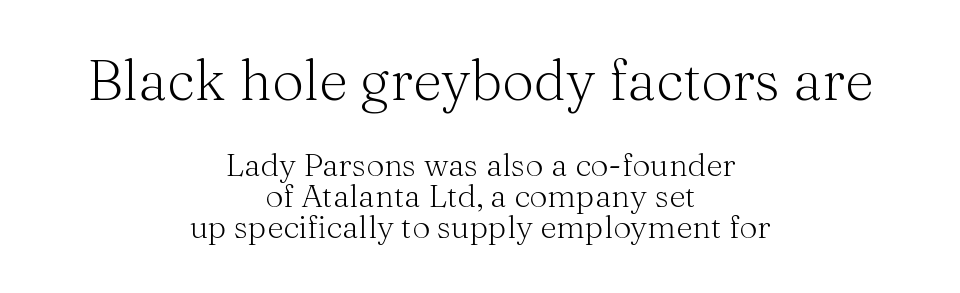
The image shows 56 px light serif type, upright; set centered, tight line spacing (0.97x), normal letter spacing, not underlined; the first (top) block is 1.75x larger; medium stroke contrast and a medium x-height.
